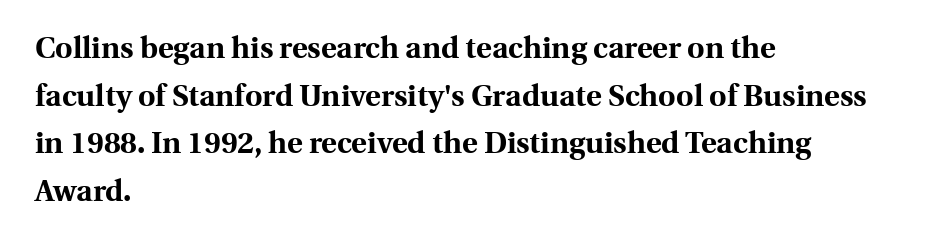
The passage shown is not underscored anywhere. If you measured baseline to baseline, you'd find a middling distance. These lines are rendered in a variable-pitch font. Pretty heavy lettering here — definitely bold. The lettering stays uniformly vertical, giving the passage a roman look.
